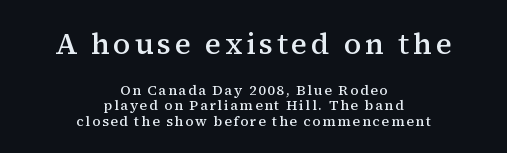
{"serif": "yes", "italic": "no", "bold": "semi", "weight": "semibold", "width": "normal", "stroke_contrast": "medium", "x_height": "medium", "monospaced": "no", "underline": "no", "align": "center", "line_spacing": "tight", "line_spacing_ratio": 1.12, "larger_block": "first", "size_ratio": 2.14, "glyph_px": 30}
